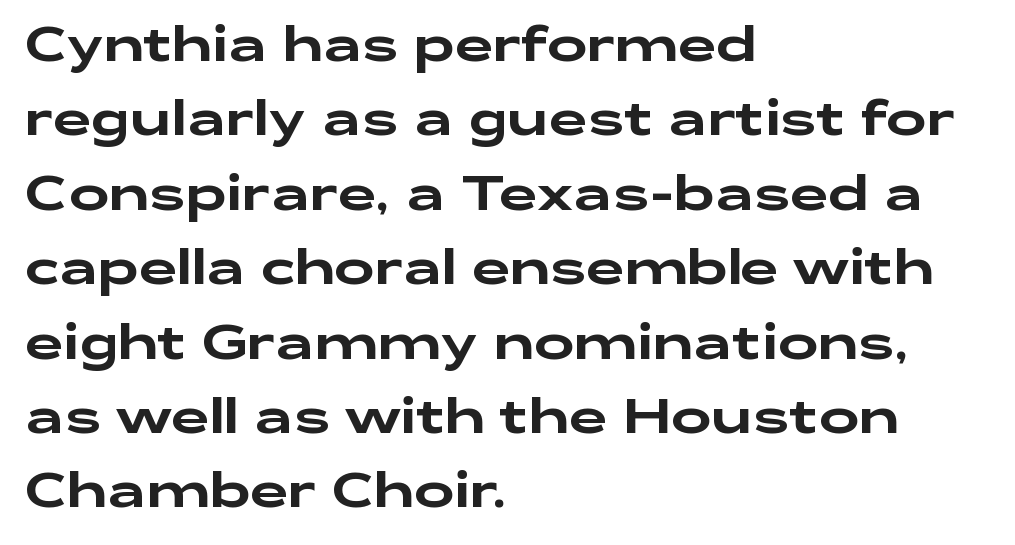
Q: Is the text italic (slanted)? A: No, it is upright.
Q: Is the typeface a serif or a sans-serif typeface? A: Sans-serif.
Q: Is the text underlined? A: No.
Q: How is the paragraph aligned? A: Left-aligned.
Q: Is the spacing between letters normal or unusually wide? A: Normal.
Q: Is the spacing between lines tight, normal or loose? A: Normal.
Q: Width (condensed, normal, or wide)? A: Wide.
Q: Stroke contrast? A: Low.
Q: x-height? A: Medium.
Q: Monospaced? A: No.
